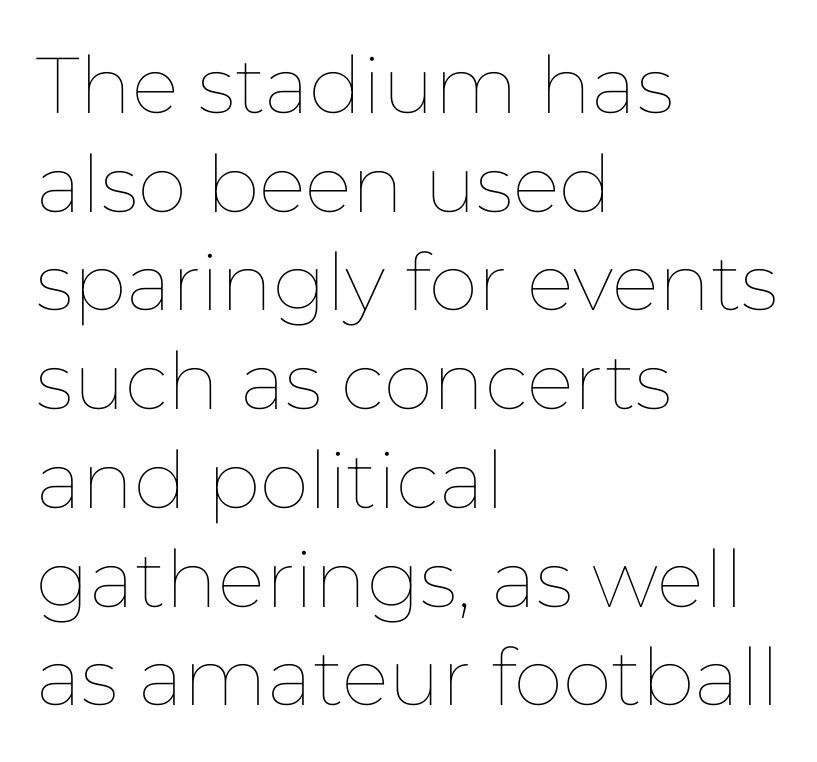
The image shows 79 px thin type, upright; set left-aligned, normal line spacing (1.25x), normal letter spacing, not underlined; low stroke contrast and a medium x-height.
